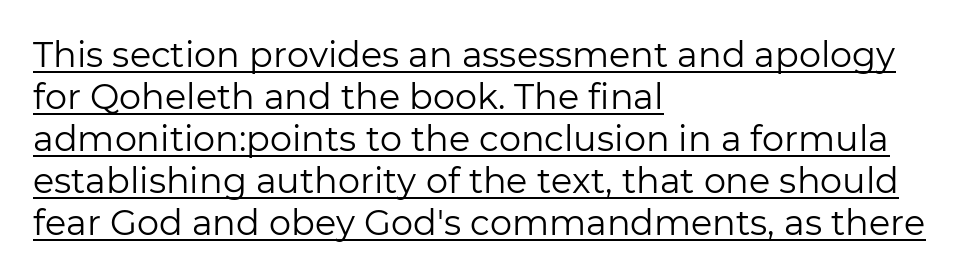
The rendering anchors every line to the left-hand side. This sample carries an underscore along the baseline area. A sans-serif font was chosen for this passage. The letters stand straight up with perfectly vertical stems.
